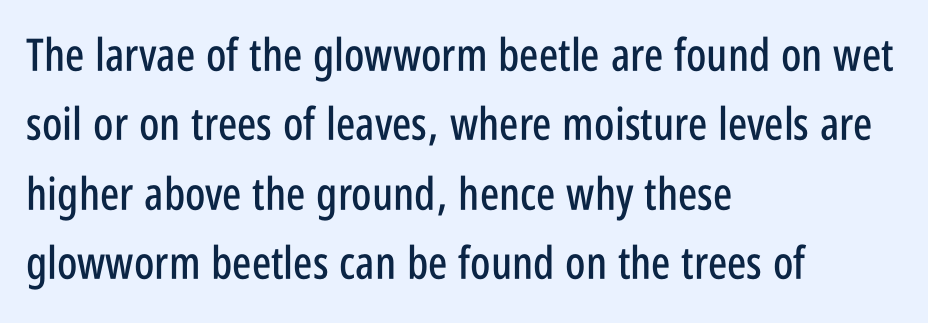
Q: Is the text italic (slanted)? A: No, it is upright.
Q: Is the typeface a serif or a sans-serif typeface? A: Sans-serif.
Q: Is the text underlined? A: No.
Q: How is the paragraph aligned? A: Left-aligned.
Q: Is the spacing between letters normal or unusually wide? A: Normal.
Q: Is the spacing between lines tight, normal or loose? A: Normal.
Q: Width (condensed, normal, or wide)? A: Condensed.
Q: Stroke contrast? A: Low.
Q: x-height? A: Large.
Q: Monospaced? A: No.
